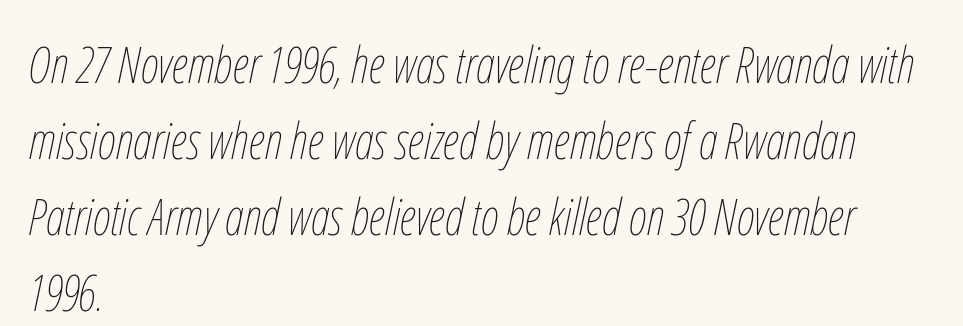
Do the characters align in a grid? No, the font is proportional. Check under the words: just untouched page. Characters follow at the spacing the type designer built in. The cut favours lightness, reaching ordinary text weight at its darkest. The rows are spaced the way most documents space them.
